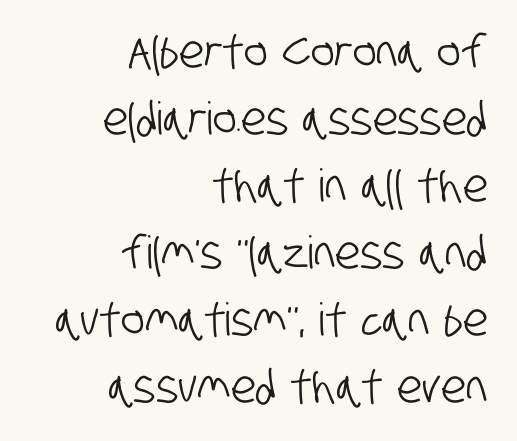
Students, observe: this is what conventionally led text looks like. Looks like regular typesetting: each glyph gets only the width it needs. This rendering employs a face without finishing strokes, i.e., a sans-serif. Which margin do the lines hug? The right one — the left edge is uneven.
